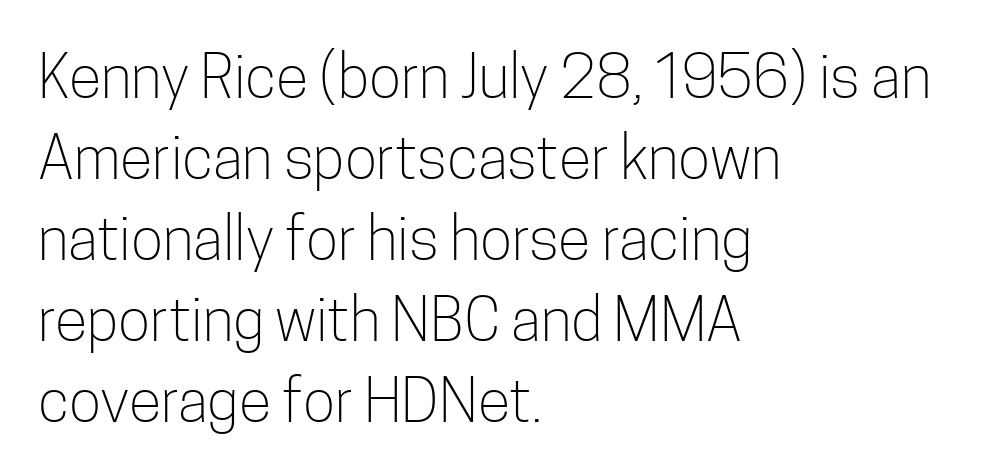
Line spacing here is normal. Does the type have serifs? No, each stem ends abruptly. The space beneath each line is pristine and unruled. A light-to-regular cut is what we see here. The text block is weighted toward the left margin, trailing off unevenly rightward.
